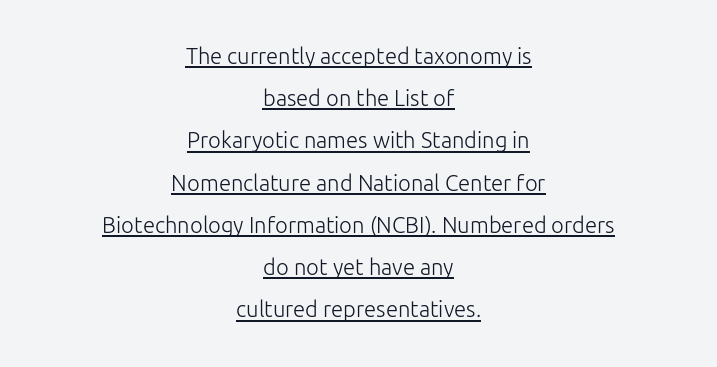
Q: Is the text bold? A: No.
Q: Is the text italic (slanted)? A: No, it is upright.
Q: Is the text underlined? A: Yes.
Q: How is the paragraph aligned? A: Centered.
Q: Is the spacing between letters normal or unusually wide? A: Normal.
Q: Is the spacing between lines tight, normal or loose? A: Loose.
